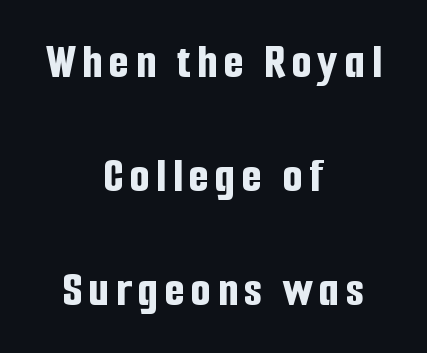
The typesetting leans heavy: a genuine bold. Letters rest on an invisible, unmarked baseline. Does the leading feel generous? Absolutely, it's lavish. Each letter's strokes conclude bluntly, with no projecting serifs.
